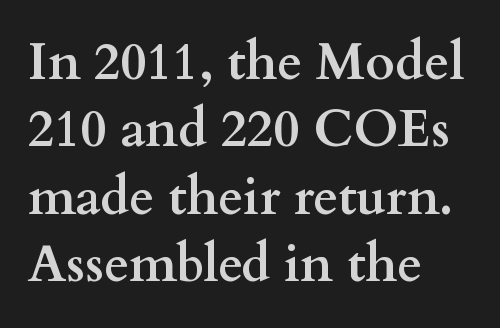
Stroke thickness is high; the sample reads as a true bold. Stroke terminals: seriffed. Visually the block forms a straight wall on the left and a jagged coastline on the right. Successive baselines arrive at the customary interval. Italic: no, the glyphs are upright roman.
